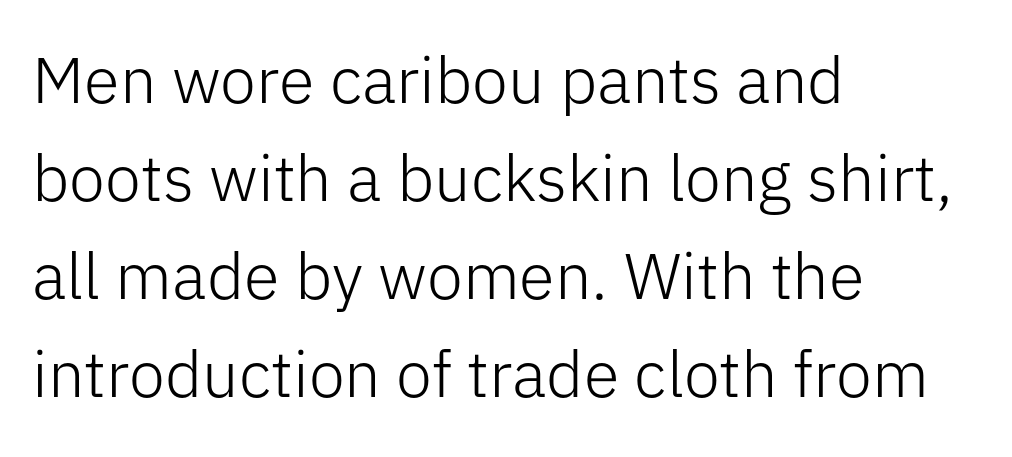
The image shows 65 px light sans-serif type, upright; set left-aligned, normal line spacing (1.51x), normal letter spacing, not underlined; low stroke contrast and a medium x-height.
